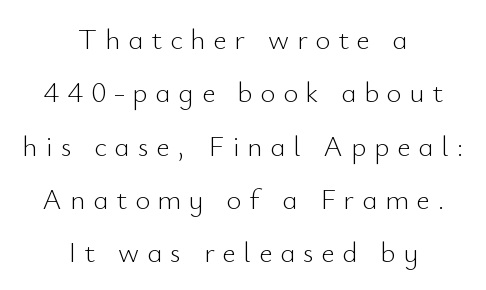
Q: Is the text bold? A: No.
Q: Is the text italic (slanted)? A: No, it is upright.
Q: Is the typeface a serif or a sans-serif typeface? A: Sans-serif.
Q: Is the text underlined? A: No.
Q: How is the paragraph aligned? A: Centered.
Q: Is the spacing between letters normal or unusually wide? A: Unusually wide.
Q: Width (condensed, normal, or wide)? A: Normal.
Q: Stroke contrast? A: Low.
Q: x-height? A: Small.
Q: Monospaced? A: No.
